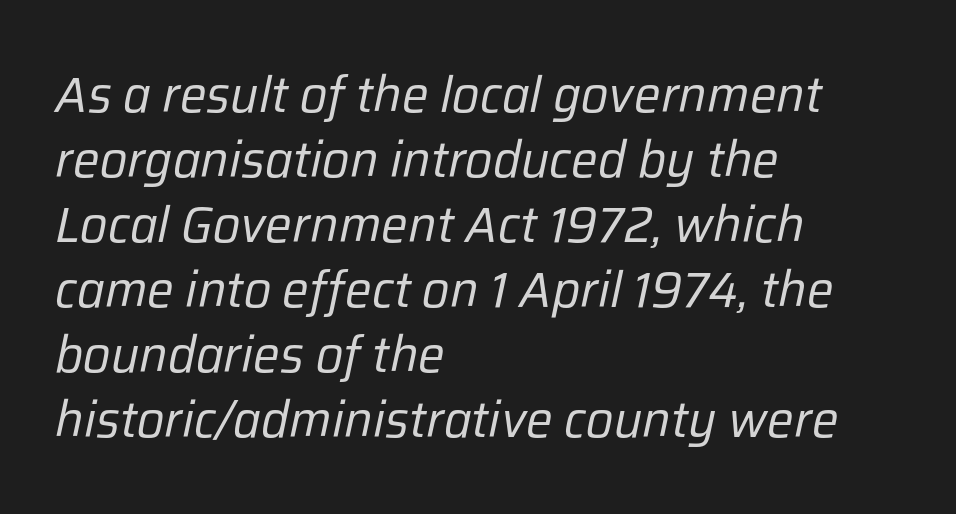
{"italic": "yes", "lean": "right", "slant_degrees": 12, "bold": "no", "weight": "regular", "width": "normal", "stroke_contrast": "low", "x_height": "medium", "monospaced": "no", "underline": "no", "align": "left", "line_spacing": "normal", "line_spacing_ratio": 1.3, "letter_spacing": "normal", "letter_spacing_em": 0.0, "glyph_px": 50}
